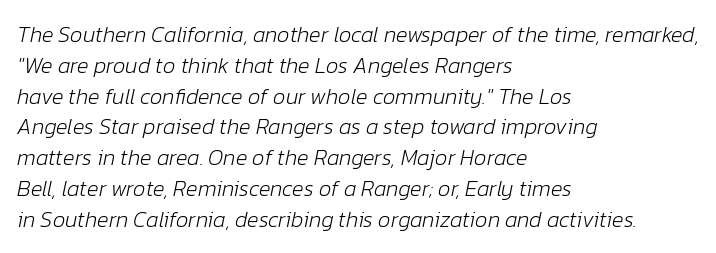
Visually the block forms a straight wall on the left and a jagged coastline on the right. This sample keeps an unexceptional amount of space between lines. Notice how the stems are inclined rather than vertical — that's the hallmark of italics. Underline: absent. No letter is thick-stroked: the sample isn't bold. Here the glyphs are tracked normally, forming tight word shapes.
